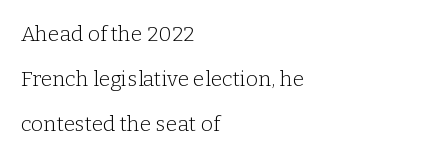
Q: Is the text bold? A: No.
Q: Is the text italic (slanted)? A: No, it is upright.
Q: Is the text underlined? A: No.
Q: How is the paragraph aligned? A: Left-aligned.
Q: Is the spacing between letters normal or unusually wide? A: Normal.
Q: Is the spacing between lines tight, normal or loose? A: Loose.
